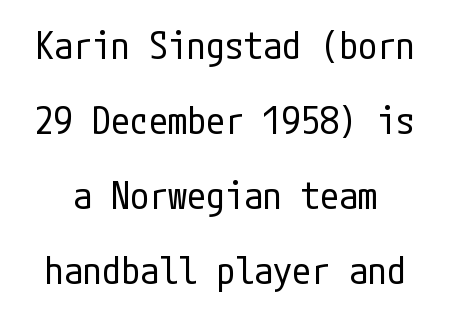
Q: Is the text bold? A: No.
Q: Is the text italic (slanted)? A: No, it is upright.
Q: Is the typeface a serif or a sans-serif typeface? A: Sans-serif.
Q: Is the text underlined? A: No.
Q: Is the spacing between letters normal or unusually wide? A: Normal.
Q: Is the spacing between lines tight, normal or loose? A: Loose.
Q: Width (condensed, normal, or wide)? A: Condensed.
Q: Stroke contrast? A: Low.
Q: x-height? A: Medium.
